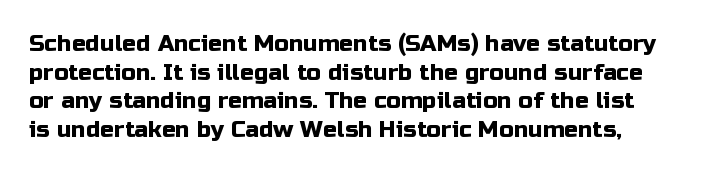
The image shows 23 px text type, upright; set line spacing 1.24x, normal letter spacing, not underlined.
